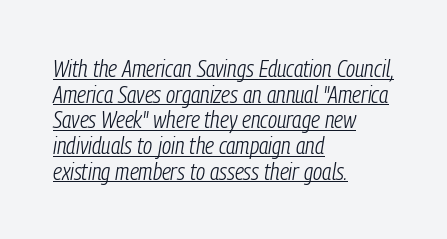
The image shows 24 px text type, italic (leaning right); set left-aligned, tight line spacing (1.07x), normal letter spacing, underlined.
